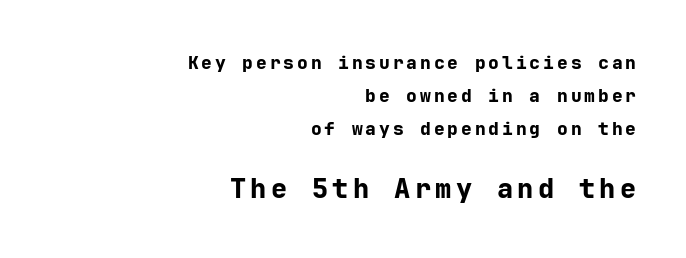
The image shows 27 px bold type, upright; set right-aligned, line spacing 1.83x, not underlined; the second (bottom) block is 1.5x larger.
